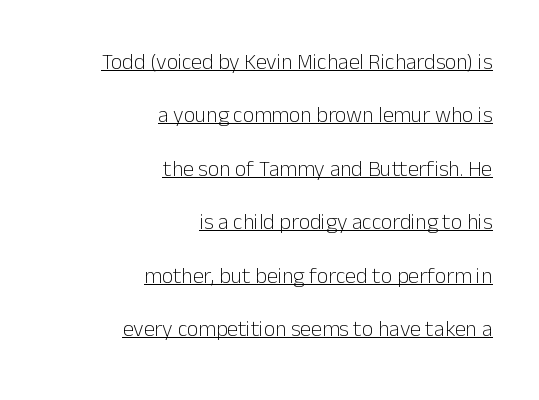
{"italic": "no", "bold": "no", "underline": "yes", "align": "right", "line_spacing": "loose", "line_spacing_ratio": 2.43, "letter_spacing": "normal", "letter_spacing_em": 0.0, "glyph_px": 22}
